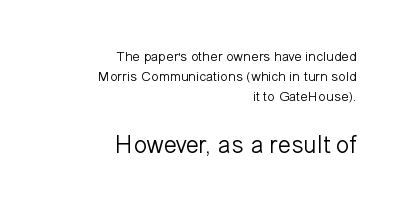
Q: Is the text bold? A: No.
Q: Is the text italic (slanted)? A: No, it is upright.
Q: Is the text underlined? A: No.
Q: How is the paragraph aligned? A: Right-aligned.
Q: Is the spacing between letters normal or unusually wide? A: Normal.
Q: Is the spacing between lines tight, normal or loose? A: Normal.
Q: Which block of text is set in a larger size, the first (top) or the second (bottom)? A: The second (bottom) one.
